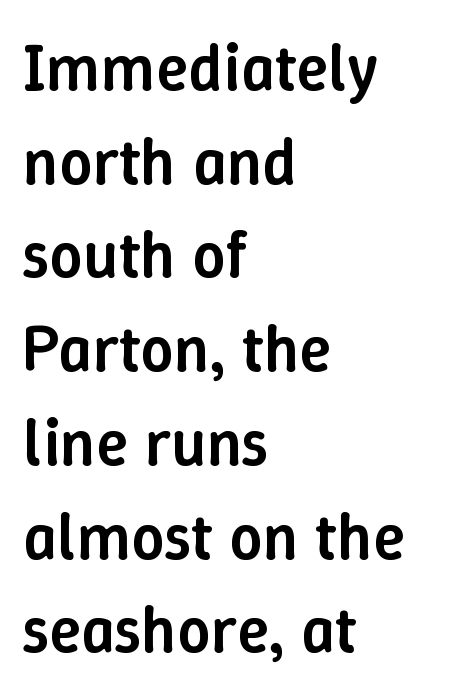
Q: Is the text bold? A: Semi-bold.
Q: Is the text italic (slanted)? A: No, it is upright.
Q: Is the text underlined? A: No.
Q: How is the paragraph aligned? A: Left-aligned.
Q: Is the spacing between letters normal or unusually wide? A: Normal.
Q: Is the spacing between lines tight, normal or loose? A: Normal.
Q: Width (condensed, normal, or wide)? A: Normal.
Q: Stroke contrast? A: Low.
Q: x-height? A: Medium.
Q: Monospaced? A: No.
